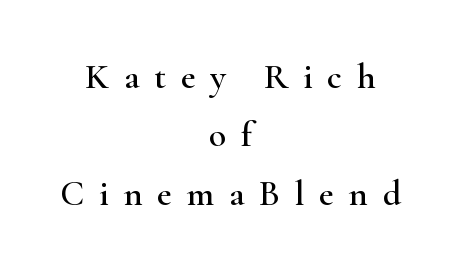
{"serif": "yes", "italic": "no", "width": "wide", "stroke_contrast": "high", "x_height": "small", "monospaced": "no", "underline": "no", "align": "center", "line_spacing": "normal", "line_spacing_ratio": 1.62, "letter_spacing": "wide", "letter_spacing_em": 0.41, "glyph_px": 36}
